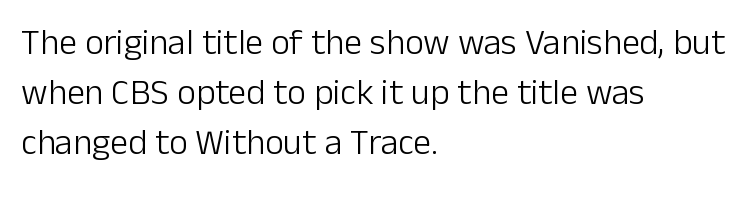
The image shows 36 px light sans-serif type, upright; set left-aligned, normal line spacing (1.39x), normal letter spacing, not underlined; low stroke contrast and a medium x-height.
